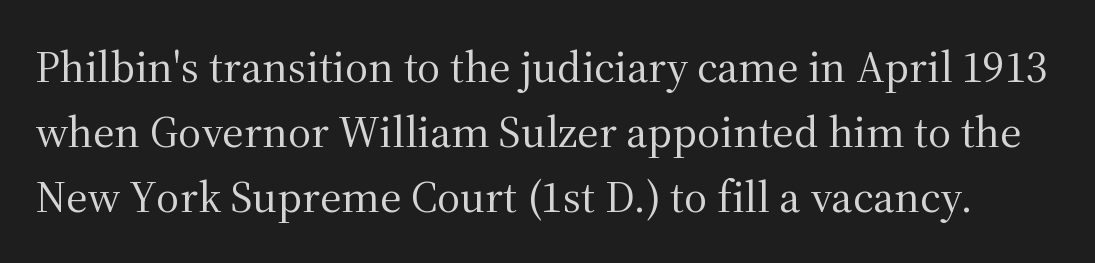
{"serif": "yes", "italic": "no", "bold": "no", "weight": "regular", "width": "normal", "stroke_contrast": "medium", "x_height": "medium", "monospaced": "no", "underline": "no", "line_spacing": "normal", "line_spacing_ratio": 1.44, "letter_spacing": "normal", "letter_spacing_em": 0.0, "glyph_px": 45}
